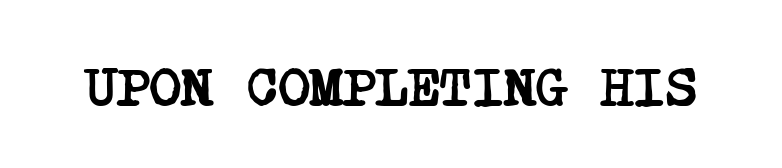
{"serif": "yes", "bold": "yes", "weight": "semibold", "width": "condensed", "stroke_contrast": "low", "x_height": "large", "underline": "no", "letter_spacing": "normal", "letter_spacing_em": 0.0, "glyph_px": 55}
